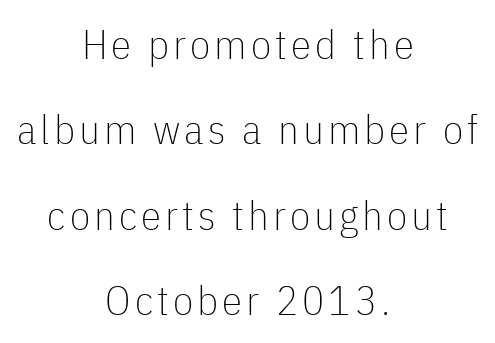
Q: Is the text bold? A: No.
Q: Is the text italic (slanted)? A: No, it is upright.
Q: Is the typeface a serif or a sans-serif typeface? A: Sans-serif.
Q: Is the text underlined? A: No.
Q: How is the paragraph aligned? A: Centered.
Q: Is the spacing between lines tight, normal or loose? A: Loose.
Q: Width (condensed, normal, or wide)? A: Condensed.
Q: Stroke contrast? A: Low.
Q: x-height? A: Medium.
Q: Monospaced? A: No.
